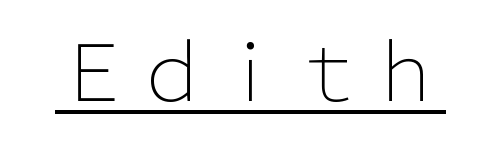
{"serif": "no", "italic": "no", "bold": "no", "weight": "light", "width": "normal", "stroke_contrast": "low", "x_height": "medium", "monospaced": "no", "underline": "yes", "letter_spacing": "normal", "letter_spacing_em": 0.0, "glyph_px": 78}
